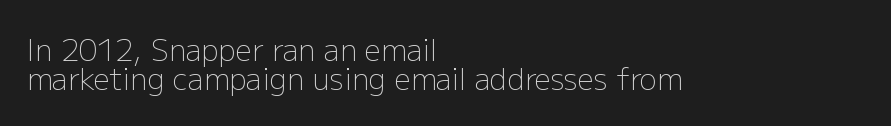
Q: Is the text bold? A: No.
Q: Is the text italic (slanted)? A: No, it is upright.
Q: Is the typeface a serif or a sans-serif typeface? A: Sans-serif.
Q: Is the text underlined? A: No.
Q: How is the paragraph aligned? A: Left-aligned.
Q: Is the spacing between letters normal or unusually wide? A: Normal.
Q: Is the spacing between lines tight, normal or loose? A: Tight.
Q: Width (condensed, normal, or wide)? A: Normal.
Q: Stroke contrast? A: Low.
Q: x-height? A: Medium.
Q: Monospaced? A: No.
